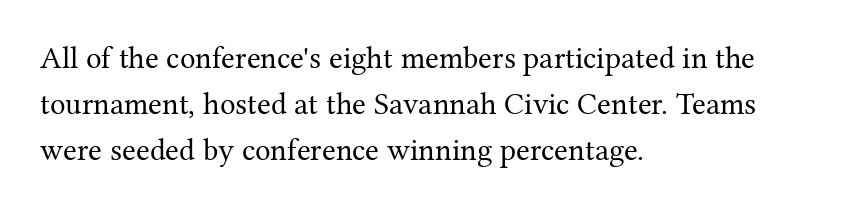
The image shows 31 px regular-weight serif type, upright; set left-aligned, normal line spacing (1.48x), normal letter spacing, not underlined; medium stroke contrast and a medium x-height.
